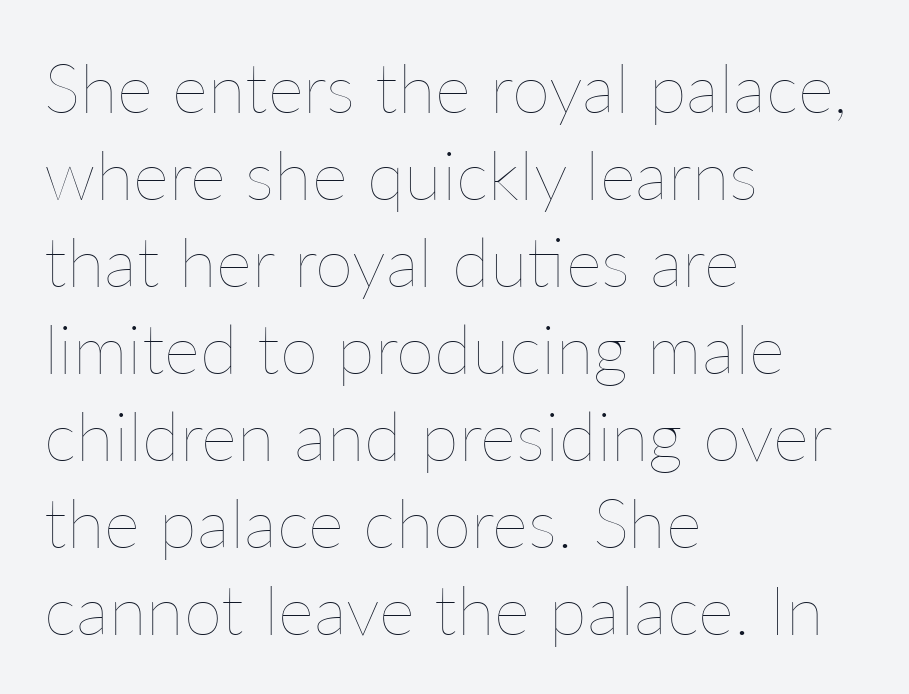
The horizontal fit of the characters is conventional and even. The face used here is proportionally spaced, like ordinary book or web type. Compared with a centered layout, this one pins lines to the left instead. Is the type heavy? It reads as light-to-regular instead. Rendered with straight, roman letterforms. Reading down the column, the eye jumps a familiar distance to each next line.
